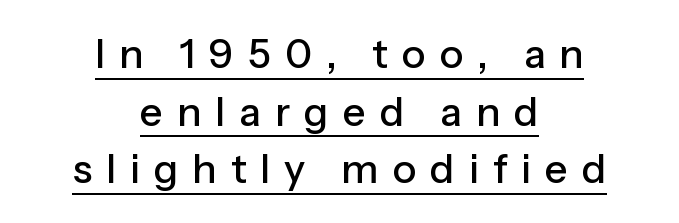
The image shows 40 px sans-serif type, upright; set centered, normal line spacing (1.44x), unusually wide letter spacing (+0.35 em), underlined; low stroke contrast and a medium x-height.
